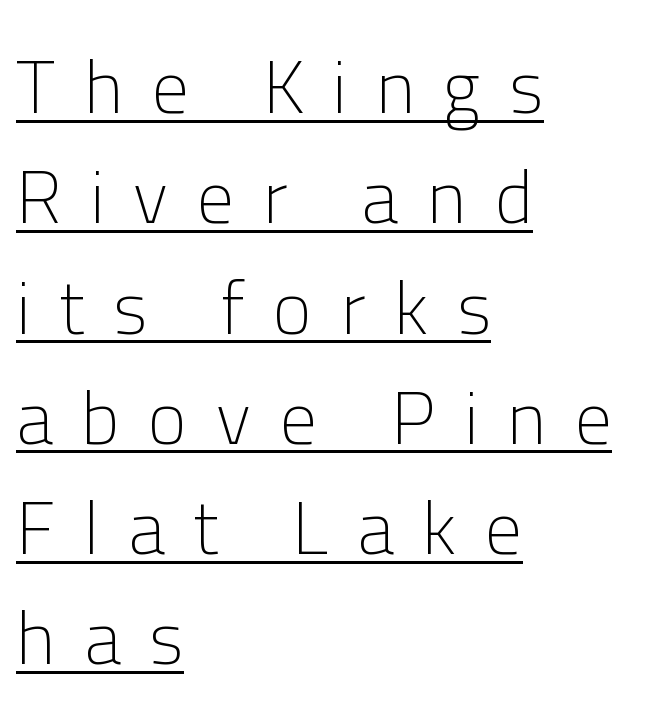
{"serif": "no", "italic": "no", "bold": "no", "weight": "light", "width": "normal", "stroke_contrast": "low", "x_height": "medium", "monospaced": "no", "underline": "yes", "align": "left", "line_spacing": "normal", "line_spacing_ratio": 1.49, "letter_spacing": "wide", "letter_spacing_em": 0.39, "glyph_px": 74}
